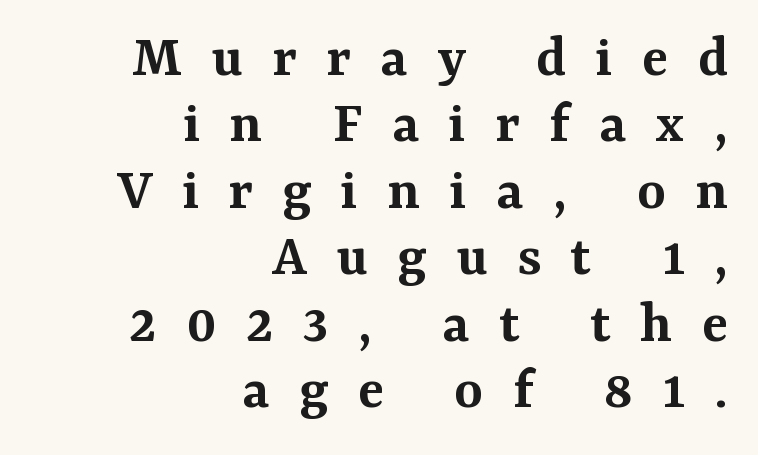
The image shows 61 px semibold serif type, upright; set right-aligned, tight line spacing (1.09x), unusually wide letter spacing (+0.48 em), not underlined; medium stroke contrast and a medium x-height.
